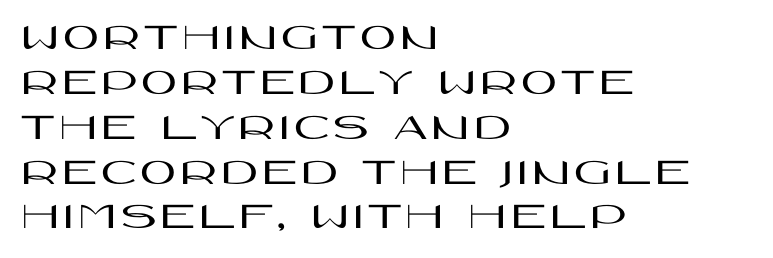
{"serif": "no", "italic": "no", "width": "wide", "stroke_contrast": "high", "x_height": "large", "monospaced": "no", "underline": "no", "align": "left", "line_spacing": "tight", "line_spacing_ratio": 1.15, "glyph_px": 39}
